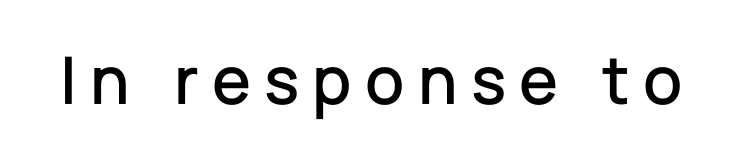
{"serif": "no", "italic": "no", "width": "normal", "stroke_contrast": "low", "x_height": "medium", "monospaced": "no", "underline": "no", "glyph_px": 70}
